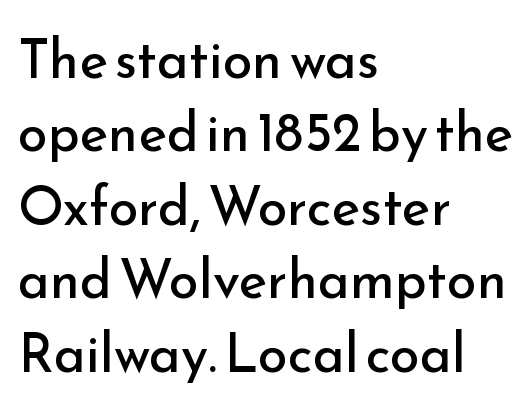
Q: Is the text bold? A: No.
Q: Is the text italic (slanted)? A: No, it is upright.
Q: Is the typeface a serif or a sans-serif typeface? A: Sans-serif.
Q: Is the text underlined? A: No.
Q: How is the paragraph aligned? A: Left-aligned.
Q: Is the spacing between letters normal or unusually wide? A: Normal.
Q: Is the spacing between lines tight, normal or loose? A: Normal.
Q: Width (condensed, normal, or wide)? A: Normal.
Q: Stroke contrast? A: Low.
Q: x-height? A: Small.
Q: Monospaced? A: No.
